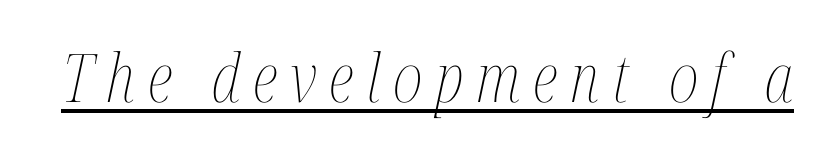
{"italic": "yes", "lean": "right", "slant_degrees": 12, "bold": "no", "weight": "thin", "width": "condensed", "stroke_contrast": "medium", "x_height": "medium", "monospaced": "no", "underline": "yes", "glyph_px": 67}
